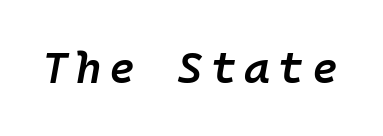
{"italic": "yes", "lean": "right", "slant_degrees": 10, "bold": "semi", "weight": "semibold", "width": "normal", "stroke_contrast": "low", "x_height": "medium", "monospaced": "yes", "underline": "no", "glyph_px": 44}
